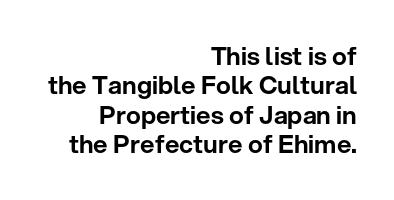
The image shows 25 px text type, upright; set right-aligned, line spacing 1.18x, normal letter spacing, not underlined.
